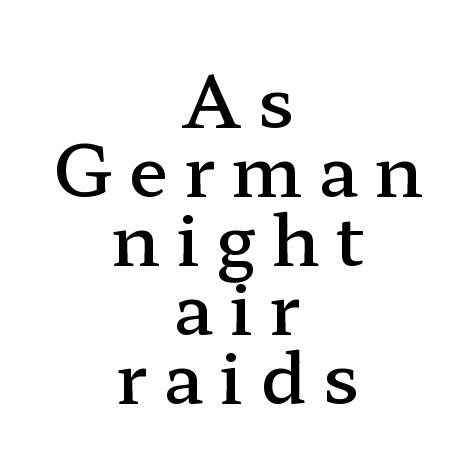
{"serif": "yes", "italic": "no", "bold": "semi", "weight": "semibold", "width": "wide", "stroke_contrast": "low", "x_height": "medium", "monospaced": "no", "underline": "no", "align": "center", "line_spacing": "tight", "line_spacing_ratio": 0.96, "letter_spacing": "wide", "letter_spacing_em": 0.22, "glyph_px": 72}
